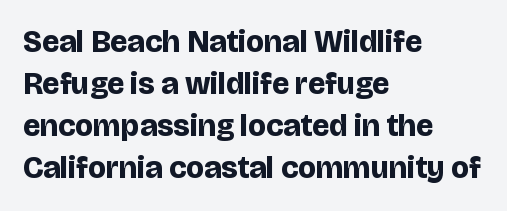
The face used here is a sans, in the tradition of grotesques and geometrics. Observe the ordinary spacing: letters are neighbours, not strangers. Line starts are locked; line ends wander. Ascenders rise straight up at ninety degrees.
